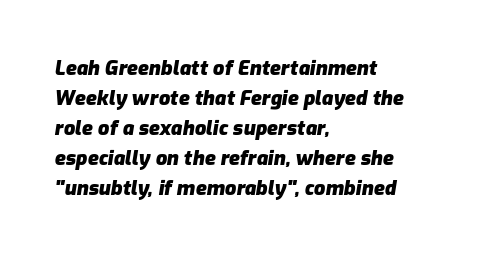
The image shows 20 px bold type, italic (leaning right); set left-aligned, normal line spacing (1.5x), normal letter spacing, not underlined.
